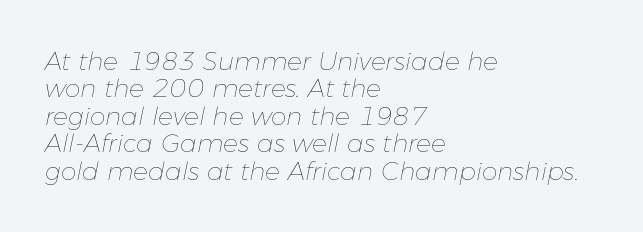
The image shows 25 px text type, italic (leaning right); set left-aligned, tight line spacing (1.1x), normal letter spacing, not underlined.
